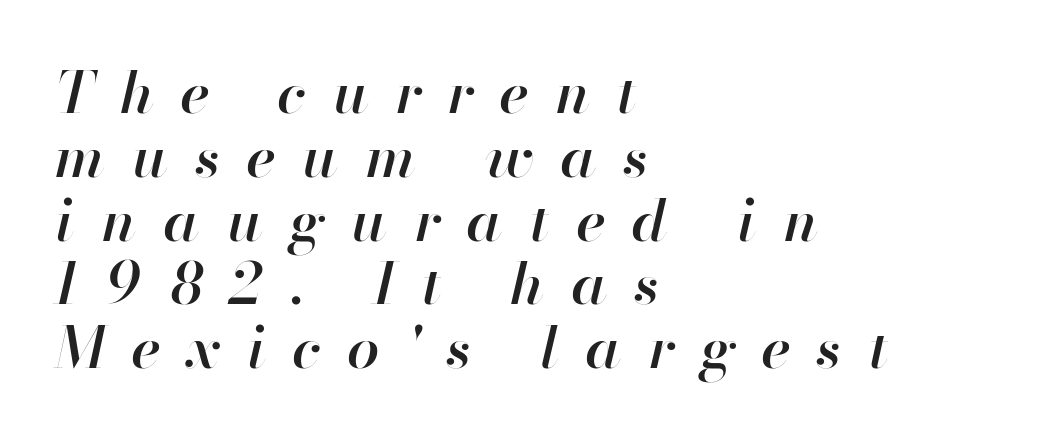
The image shows 58 px semibold type, italic (leaning right); set left-aligned, tight line spacing (1.1x), unusually wide letter spacing (+0.47 em), not underlined; high stroke contrast and a small x-height.
